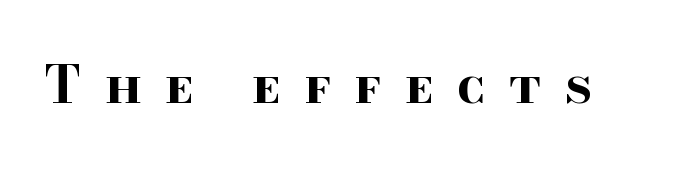
{"serif": "yes", "italic": "no", "bold": "yes", "weight": "bold", "width": "wide", "stroke_contrast": "high", "x_height": "small", "monospaced": "no", "underline": "no", "letter_spacing": "wide", "letter_spacing_em": 0.45, "glyph_px": 51}
